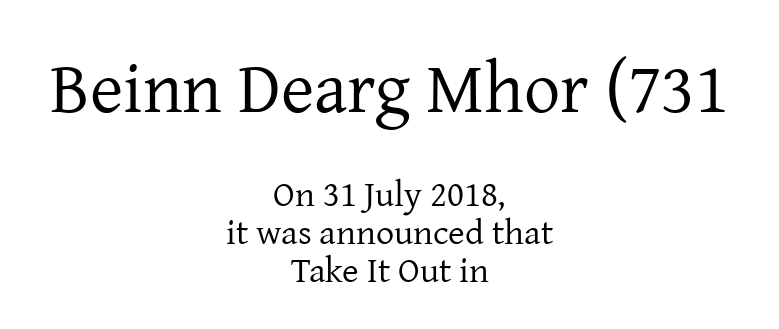
{"serif": "yes", "italic": "no", "bold": "no", "weight": "regular", "width": "normal", "stroke_contrast": "low", "x_height": "medium", "monospaced": "no", "underline": "no", "align": "center", "line_spacing": "tight", "line_spacing_ratio": 1.06, "letter_spacing": "normal", "letter_spacing_em": 0.0, "larger_block": "first", "size_ratio": 2.0, "glyph_px": 72}
